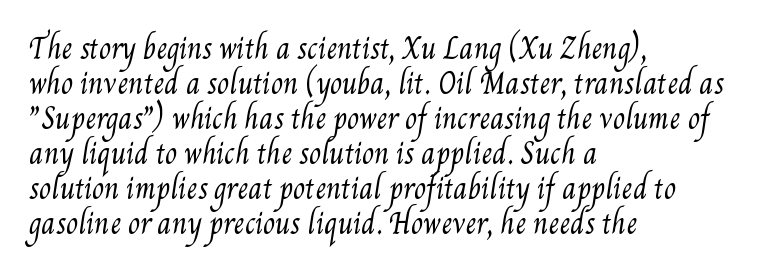
Q: Is the text bold? A: No.
Q: Is the text underlined? A: No.
Q: How is the paragraph aligned? A: Left-aligned.
Q: Is the spacing between letters normal or unusually wide? A: Normal.
Q: Is the spacing between lines tight, normal or loose? A: Normal.
